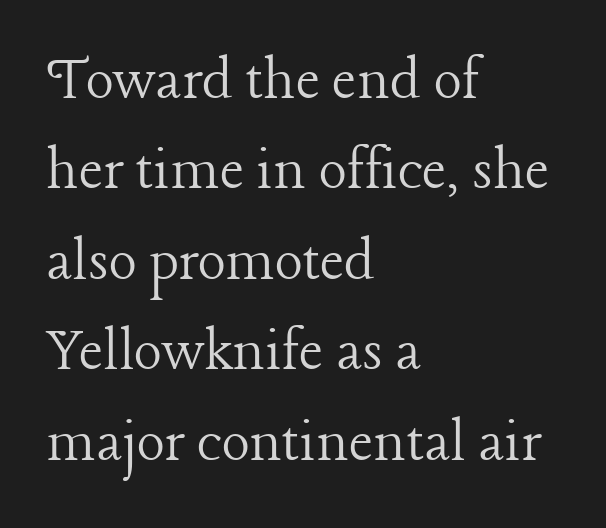
{"serif": "yes", "italic": "no", "bold": "no", "weight": "light", "width": "normal", "stroke_contrast": "low", "x_height": "medium", "monospaced": "no", "underline": "no", "align": "left", "line_spacing": "normal", "line_spacing_ratio": 1.37, "letter_spacing": "normal", "letter_spacing_em": 0.0, "glyph_px": 66}
